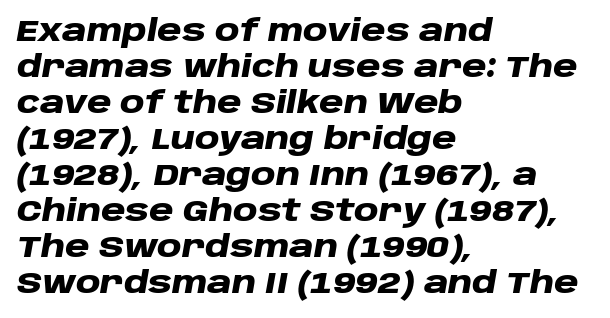
{"italic": "yes", "lean": "right", "slant_degrees": 10, "bold": "yes", "weight": "heavy", "width": "wide", "stroke_contrast": "low", "x_height": "large", "monospaced": "no", "underline": "no", "align": "left", "line_spacing_ratio": 1.2, "letter_spacing": "normal", "letter_spacing_em": 0.0, "glyph_px": 30}
